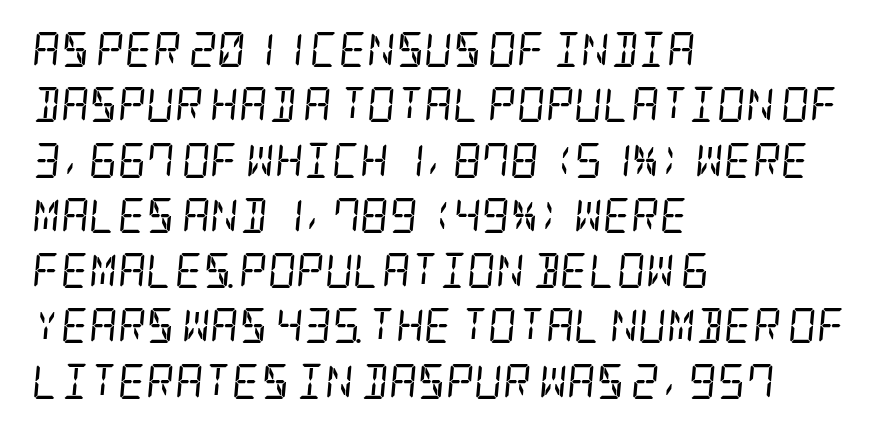
The image shows 35 px regular-weight, condensed serif type, italic (leaning right); set left-aligned, normal line spacing (1.58x), normal letter spacing, not underlined; low stroke contrast and a large x-height.
